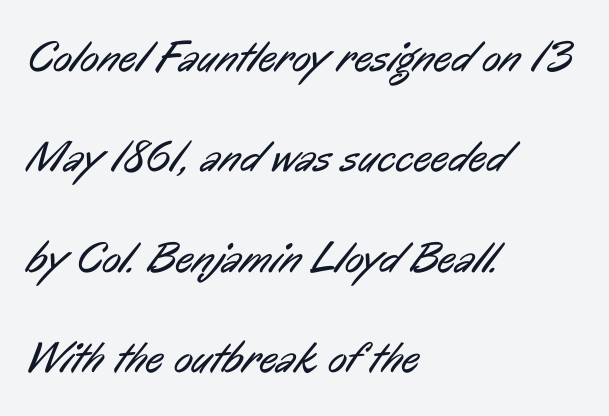
Q: Is the text bold? A: No.
Q: Is the typeface a serif or a sans-serif typeface? A: Sans-serif.
Q: Is the text underlined? A: No.
Q: How is the paragraph aligned? A: Left-aligned.
Q: Is the spacing between letters normal or unusually wide? A: Normal.
Q: Is the spacing between lines tight, normal or loose? A: Loose.
Q: Width (condensed, normal, or wide)? A: Condensed.
Q: Stroke contrast? A: Low.
Q: x-height? A: Medium.
Q: Monospaced? A: No.
